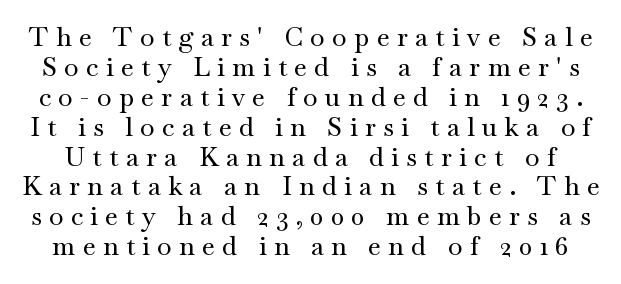
The image shows 26 px text type, upright; set tight line spacing (1.15x), unusually wide letter spacing (+0.29 em), not underlined.
